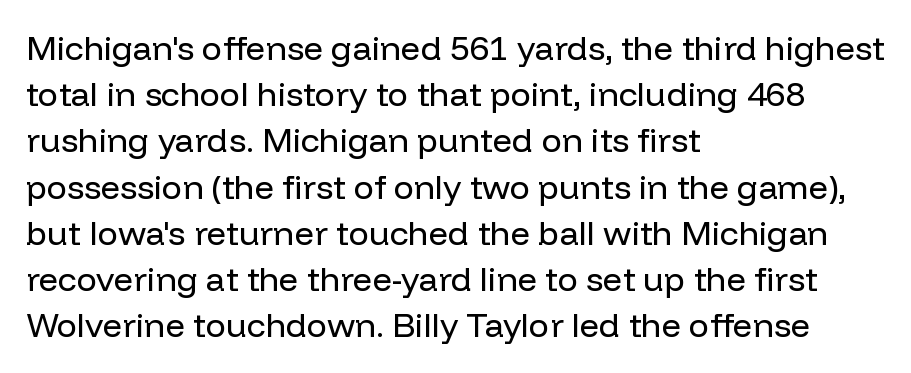
The image shows 34 px regular-weight sans-serif type, upright; set left-aligned, normal line spacing (1.36x), normal letter spacing, not underlined; low stroke contrast and a medium x-height.
